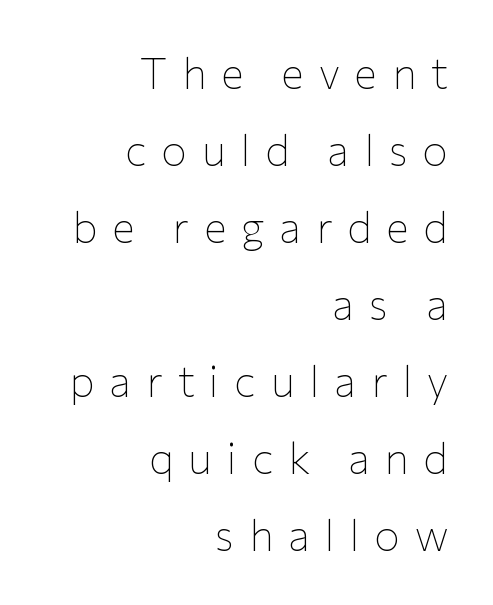
Clear beneath every line of the passage. The lines in this sample share a right terminus and differ only in where they begin. The type is letterspaced generously, with wide tracking. You can tell it's not italic because the verticals are truly vertical. No letter is thick-stroked: the sample isn't bold.
